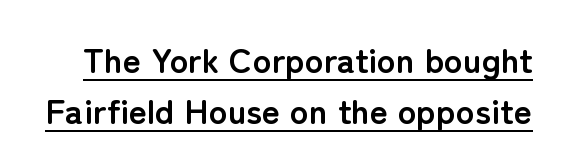
{"serif": "no", "italic": "no", "bold": "yes", "weight": "semibold", "width": "normal", "stroke_contrast": "low", "x_height": "medium", "monospaced": "no", "underline": "yes", "line_spacing": "normal", "line_spacing_ratio": 1.46, "letter_spacing": "normal", "letter_spacing_em": 0.0, "glyph_px": 35}
